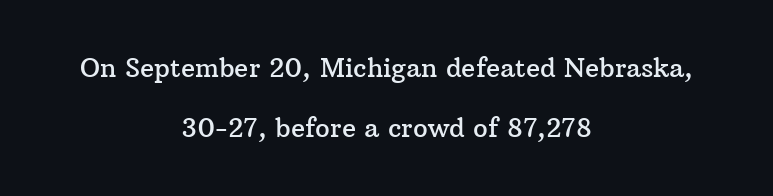
{"italic": "no", "underline": "no", "align": "center", "line_spacing": "loose", "line_spacing_ratio": 2.32, "letter_spacing": "normal", "letter_spacing_em": 0.0, "glyph_px": 26}
